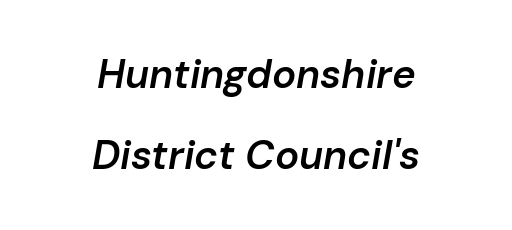
Whoever set this chose breathing room over compactness in the vertical rhythm. Posture: slanted. Anything drawn beneath the words? Only blank space. You could not count columns in this text — the font is proportionally spaced.
